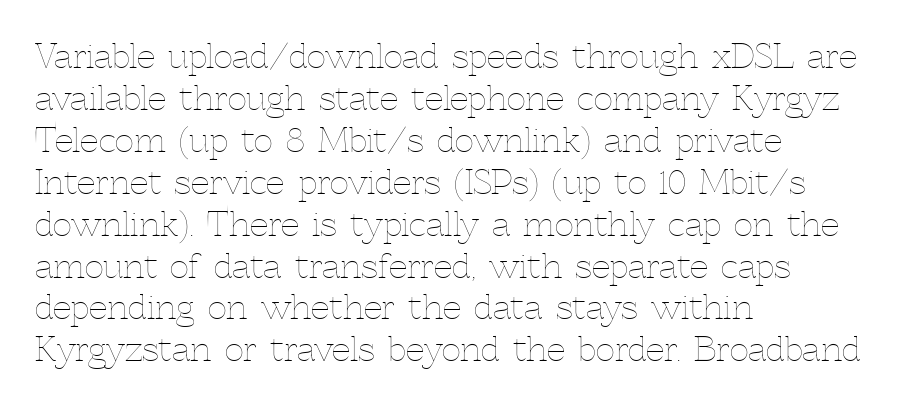
{"italic": "no", "bold": "no", "weight": "thin", "width": "normal", "x_height": "medium", "monospaced": "no", "underline": "no", "align": "left", "line_spacing": "normal", "line_spacing_ratio": 1.27, "letter_spacing": "normal", "letter_spacing_em": 0.0, "glyph_px": 33}
